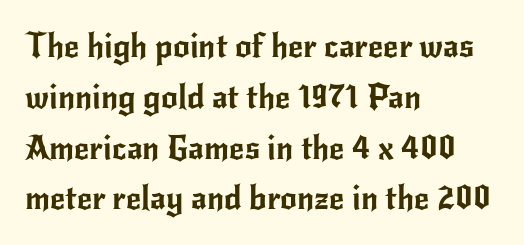
The image shows 33 px sans-serif type, upright; set left-aligned, normal line spacing (1.54x), normal letter spacing, not underlined; low stroke contrast and a small x-height.
